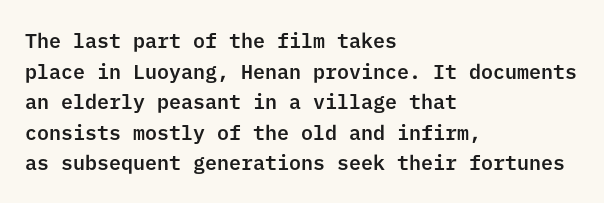
Q: Is the text italic (slanted)? A: No, it is upright.
Q: Is the text underlined? A: No.
Q: How is the paragraph aligned? A: Left-aligned.
Q: Is the spacing between letters normal or unusually wide? A: Normal.
Q: Is the spacing between lines tight, normal or loose? A: Normal.
